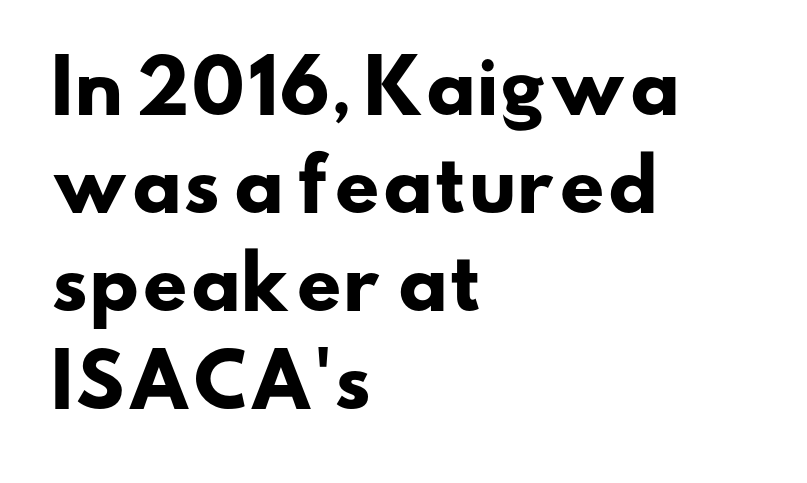
The letters advance in unequal steps, a hallmark of proportional type. Reading down the block, your eye returns to a fixed left position each line. This block has exactly the height ordinary leading produces. A clean baseline with only descenders dipping below it. Weight check: bold — yes, fully. Caption: standard tracking, unaltered.
